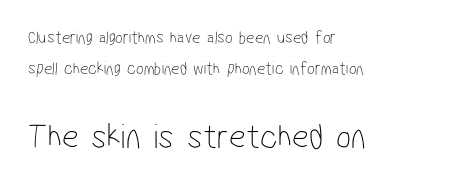
Compare the two chunks: the lower has the greater cap height. Reading down the block, your eye returns to a fixed left position each line. To sum up the face: it is a sans, with no serifs. The face used here is proportionally spaced, like ordinary book or web type.
